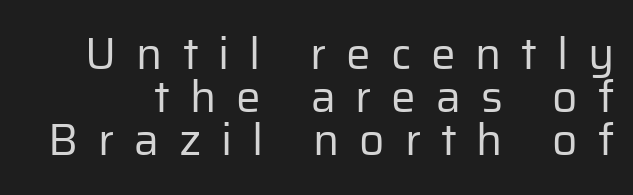
Q: Is the text bold? A: No.
Q: Is the text italic (slanted)? A: No, it is upright.
Q: Is the typeface a serif or a sans-serif typeface? A: Sans-serif.
Q: Is the text underlined? A: No.
Q: Is the spacing between letters normal or unusually wide? A: Unusually wide.
Q: Is the spacing between lines tight, normal or loose? A: Tight.
Q: Width (condensed, normal, or wide)? A: Normal.
Q: Stroke contrast? A: Low.
Q: x-height? A: Medium.
Q: Monospaced? A: No.
